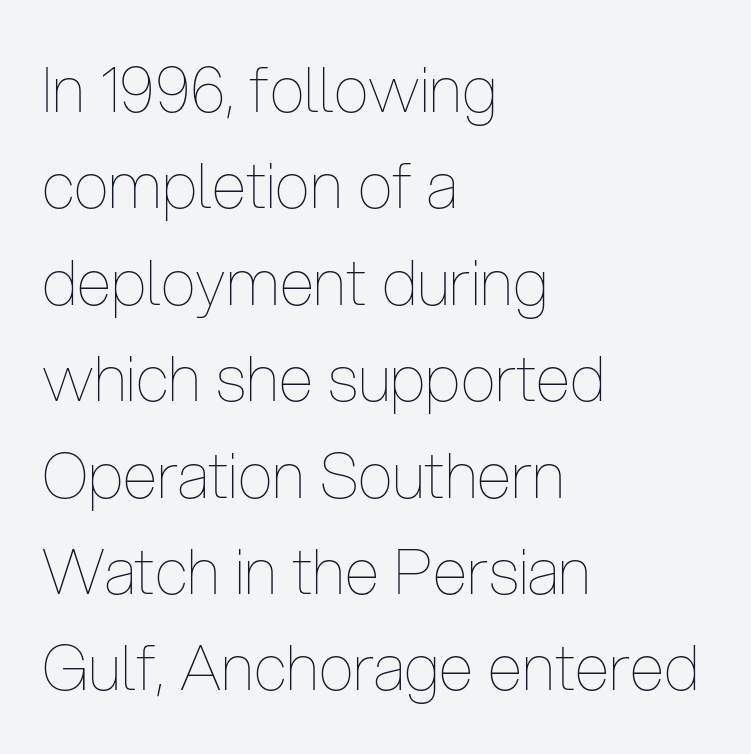
The image shows 63 px thin, condensed type, upright; set left-aligned, normal line spacing (1.53x), normal letter spacing, not underlined; low stroke contrast and a medium x-height.
